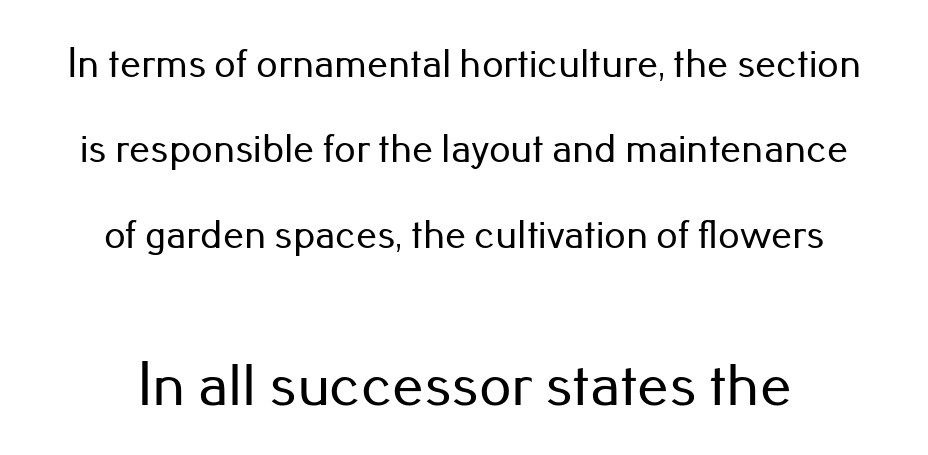
Q: Is the text italic (slanted)? A: No, it is upright.
Q: Is the typeface a serif or a sans-serif typeface? A: Sans-serif.
Q: Is the text underlined? A: No.
Q: How is the paragraph aligned? A: Centered.
Q: Is the spacing between letters normal or unusually wide? A: Normal.
Q: Is the spacing between lines tight, normal or loose? A: Loose.
Q: Which block of text is set in a larger size, the first (top) or the second (bottom)? A: The second (bottom) one.
Q: Width (condensed, normal, or wide)? A: Normal.
Q: Stroke contrast? A: Low.
Q: x-height? A: Small.
Q: Monospaced? A: No.
